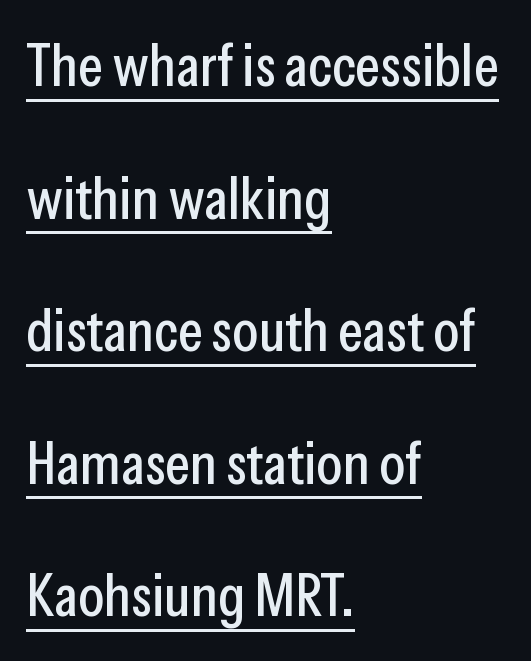
The letters advance in unequal steps, a hallmark of proportional type. This is underlined copy, the kind a proofreader might mark for attention. Standard letterfit; no display-style spreading of the glyphs. The line-height multiplier appears high, well above default. I'd call this a sans setting — the letters go barefoot.
